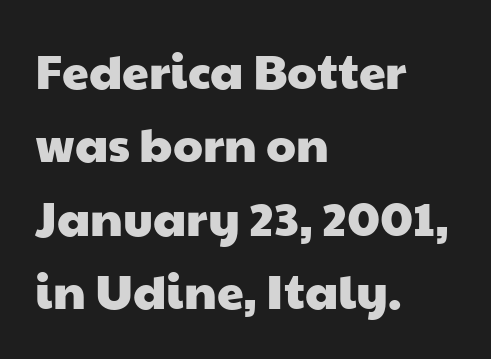
{"serif": "no", "width": "wide", "stroke_contrast": "low", "x_height": "medium", "monospaced": "no", "underline": "no", "align": "left", "line_spacing": "normal", "line_spacing_ratio": 1.53, "letter_spacing": "normal", "letter_spacing_em": 0.0, "glyph_px": 48}
